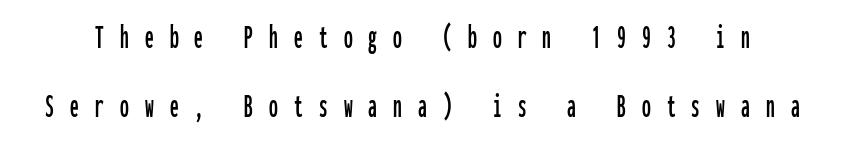
The letterforms stand isolated, each surrounded by extra space. Type without underlining. Note the uniform advance width — an 'i' takes as much space as an 'm'. In terms of letterform style, serifs are entirely absent. The type sits square on the baseline with zero lean.
